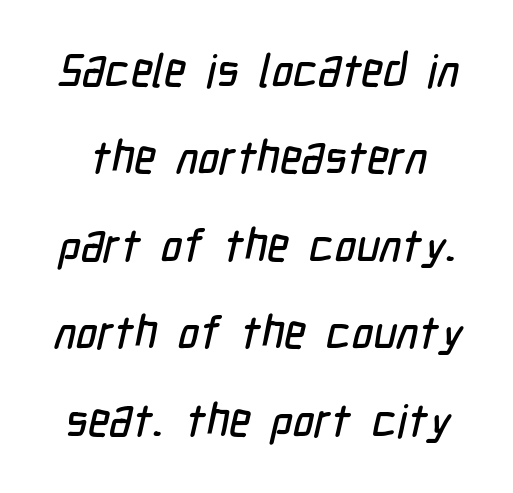
Honestly, the letter spacing is just normal — you wouldn't notice it. These lines are rendered in a variable-pitch font. Descenders are the only things crossing below the line. Unlike a traditional serif, this face leaves its strokes unadorned. Leading is clearly above the norm, producing a sparse column.
